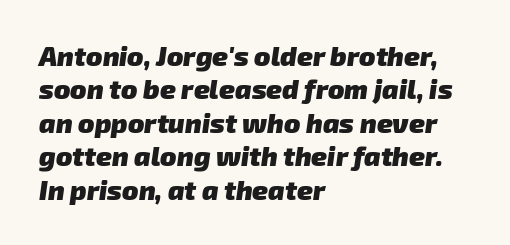
{"bold": "yes", "underline": "no", "align": "left", "line_spacing_ratio": 1.24, "letter_spacing": "normal", "letter_spacing_em": 0.0, "glyph_px": 27}
